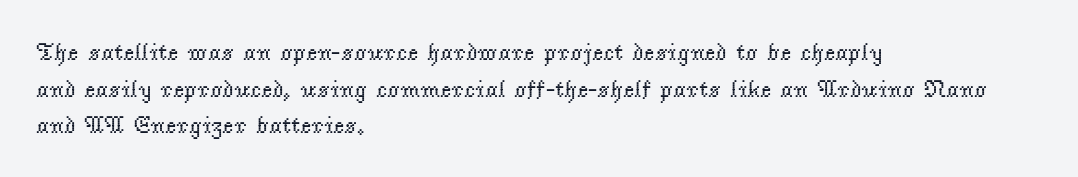
{"italic": "no", "bold": "no", "underline": "no", "align": "left", "line_spacing": "normal", "line_spacing_ratio": 1.53, "letter_spacing": "normal", "letter_spacing_em": 0.0, "glyph_px": 24}
